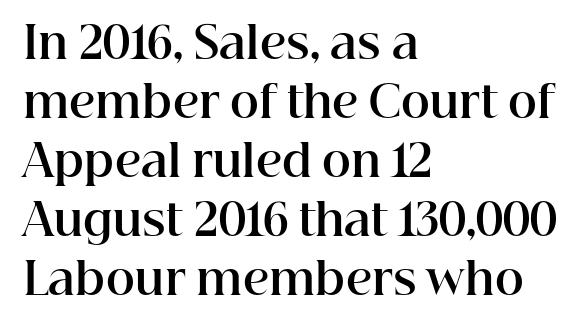
{"serif": "yes", "italic": "no", "bold": "yes", "weight": "bold", "width": "normal", "stroke_contrast": "high", "x_height": "medium", "monospaced": "no", "underline": "no", "align": "left", "line_spacing": "normal", "line_spacing_ratio": 1.34, "letter_spacing": "normal", "letter_spacing_em": 0.0, "glyph_px": 44}
